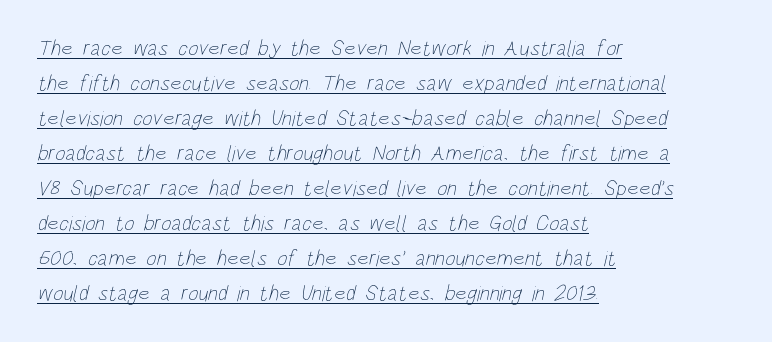
Letters have the restrained weight of plain body copy at most. Honestly, the row spacing looks completely unremarkable. The typesetter has applied underlining to the passage shown. The letterforms sit shoulder to shoulder at normal distance.
